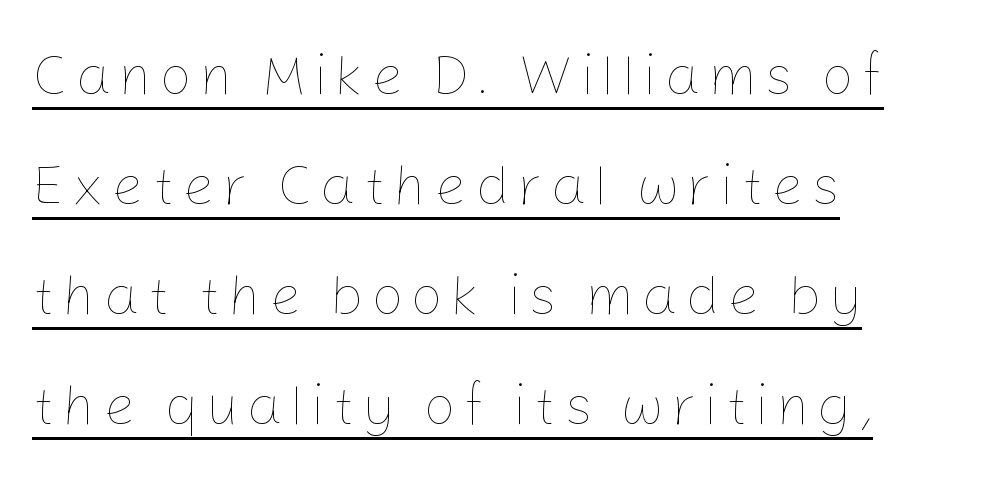
The image shows 57 px thin type, upright; set left-aligned, loose line spacing (1.93x), underlined; low stroke contrast and a medium x-height.
